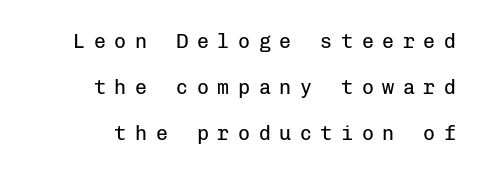
{"italic": "no", "bold": "no", "underline": "no", "align": "right", "line_spacing": "loose", "line_spacing_ratio": 2.29, "letter_spacing": "wide", "letter_spacing_em": 0.43, "glyph_px": 20}
